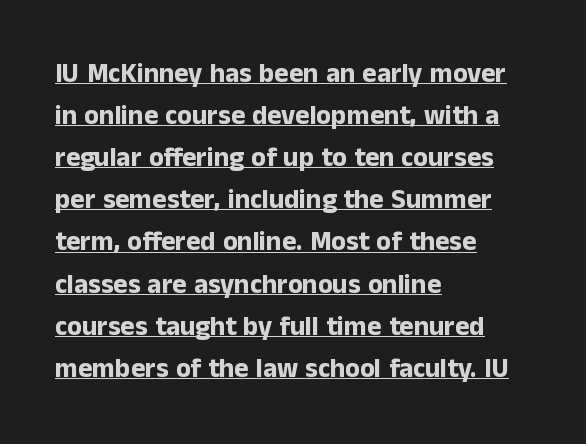
The image shows 27 px bold type, upright; set left-aligned, normal line spacing (1.56x), normal letter spacing, underlined.
